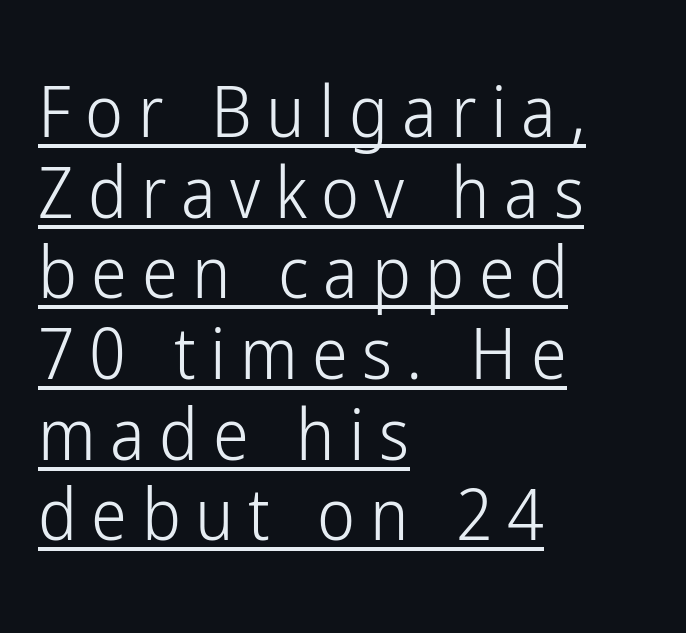
The letters stand upright; this is a roman face. Visually the block forms a straight wall on the left and a jagged coastline on the right. Grotesque or geometric, the face here clearly has no serifs. Interline gaps are noticeably narrow in this sample.
